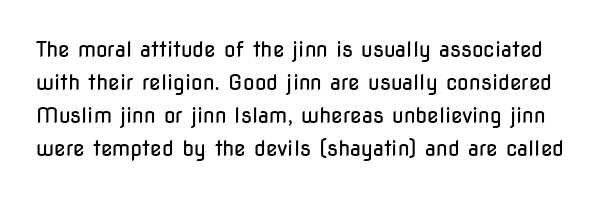
Nobody touched the tracking dial on this one. The rows are spaced the way most documents space them. This is the regular roman posture of the typeface. A clean baseline with only descenders dipping below it. The font sits on the lighter half of the weight spectrum, regular included.
